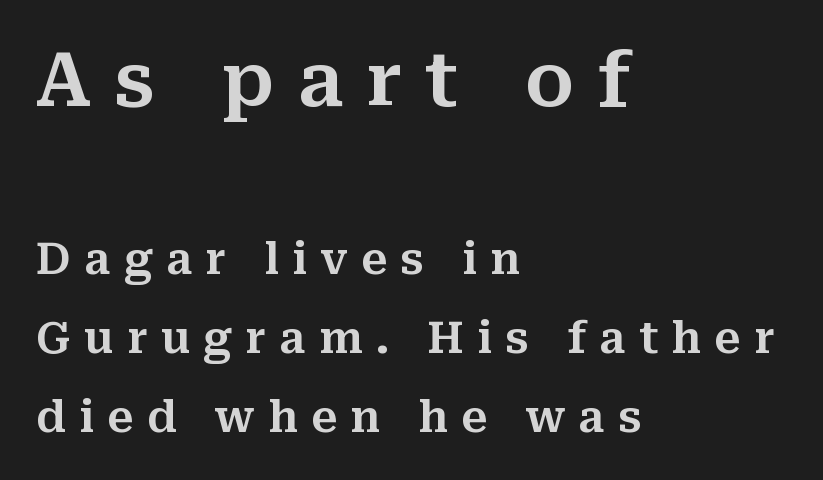
The image shows 75 px serif type, upright; set left-aligned, line spacing 1.84x, unusually wide letter spacing (+0.31 em), not underlined; the first (top) block is 1.74x larger; medium stroke contrast and a medium x-height.
